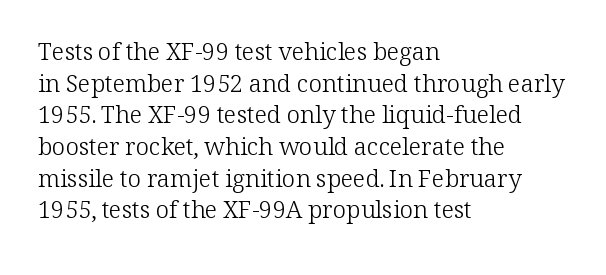
Q: Is the text bold? A: No.
Q: Is the text italic (slanted)? A: No, it is upright.
Q: Is the text underlined? A: No.
Q: How is the paragraph aligned? A: Left-aligned.
Q: Is the spacing between letters normal or unusually wide? A: Normal.
Q: Is the spacing between lines tight, normal or loose? A: Normal.
